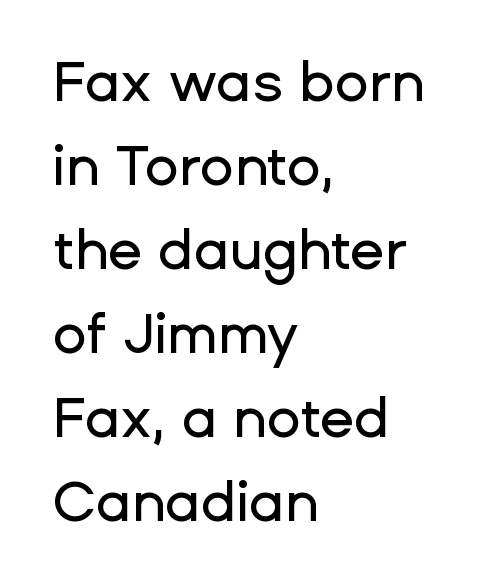
Q: Is the text italic (slanted)? A: No, it is upright.
Q: Is the typeface a serif or a sans-serif typeface? A: Sans-serif.
Q: Is the text underlined? A: No.
Q: How is the paragraph aligned? A: Left-aligned.
Q: Is the spacing between letters normal or unusually wide? A: Normal.
Q: Is the spacing between lines tight, normal or loose? A: Normal.
Q: Width (condensed, normal, or wide)? A: Normal.
Q: Stroke contrast? A: Low.
Q: x-height? A: Medium.
Q: Monospaced? A: No.
